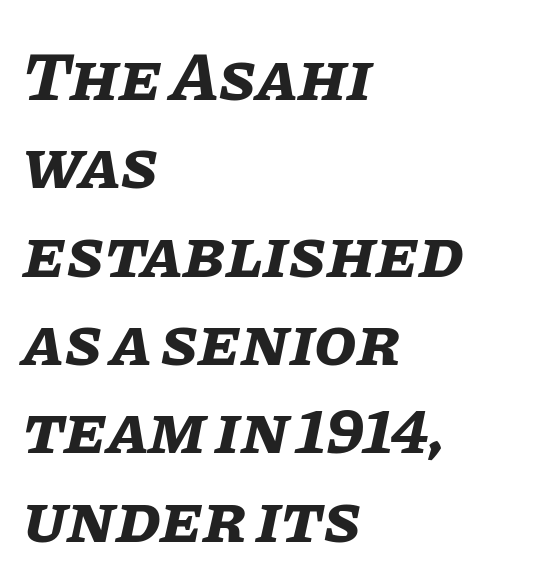
The image shows 69 px bold type, italic (leaning right); set left-aligned, normal line spacing (1.28x), normal letter spacing, not underlined; low stroke contrast and a large x-height.
